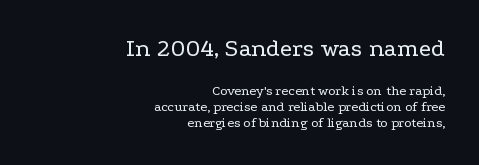
{"italic": "no", "bold": "no", "underline": "no", "align": "right", "line_spacing": "tight", "line_spacing_ratio": 1.13, "letter_spacing": "normal", "letter_spacing_em": 0.0, "larger_block": "first", "size_ratio": 1.79, "glyph_px": 25}
